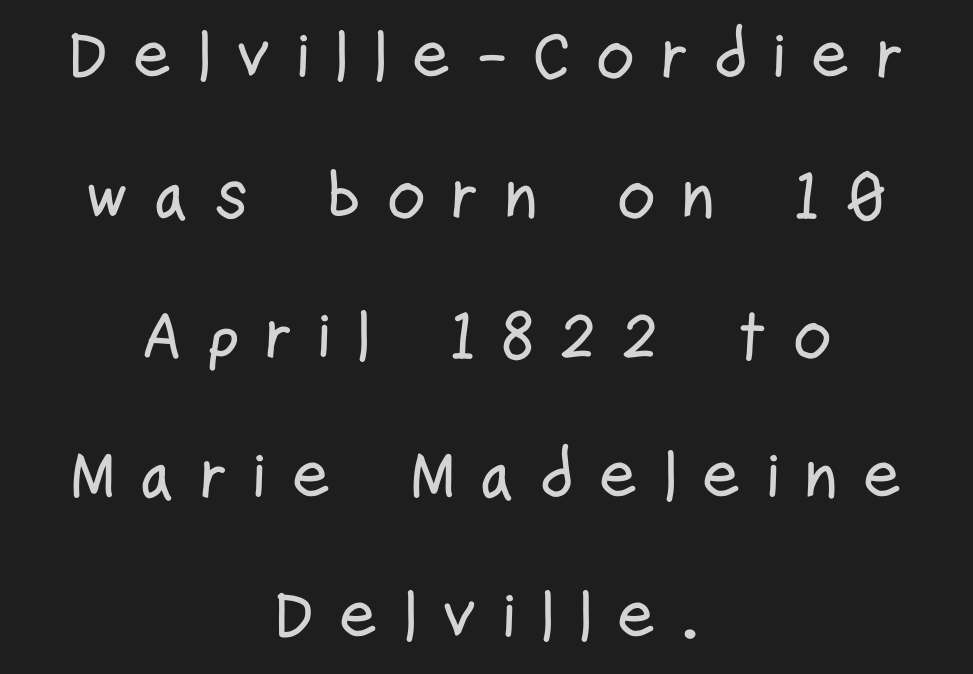
Q: Is the text italic (slanted)? A: No, it is upright.
Q: Is the typeface a serif or a sans-serif typeface? A: Sans-serif.
Q: Is the text underlined? A: No.
Q: How is the paragraph aligned? A: Centered.
Q: Is the spacing between letters normal or unusually wide? A: Unusually wide.
Q: Is the spacing between lines tight, normal or loose? A: Loose.
Q: Width (condensed, normal, or wide)? A: Condensed.
Q: Stroke contrast? A: Low.
Q: x-height? A: Medium.
Q: Monospaced? A: No.
